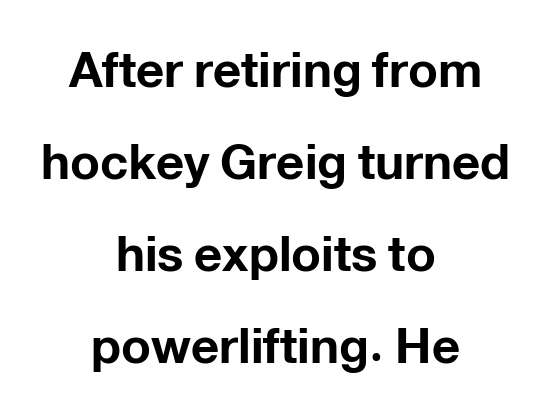
{"serif": "no", "italic": "no", "bold": "yes", "weight": "bold", "width": "normal", "stroke_contrast": "low", "x_height": "medium", "monospaced": "no", "underline": "no", "align": "center", "line_spacing_ratio": 1.88, "letter_spacing": "normal", "letter_spacing_em": 0.0, "glyph_px": 49}
